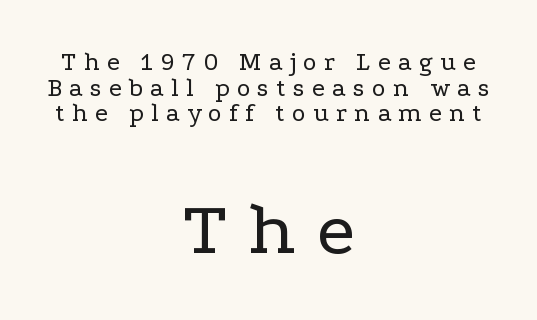
The typeface chosen for these lines features serifs. Each letter keeps its own natural width here, so spacing adapts to shape. Check the space under the baseline: it is left empty. This layout puts the modest block above and the oversized block below. The passage shown is not bold in any degree.
